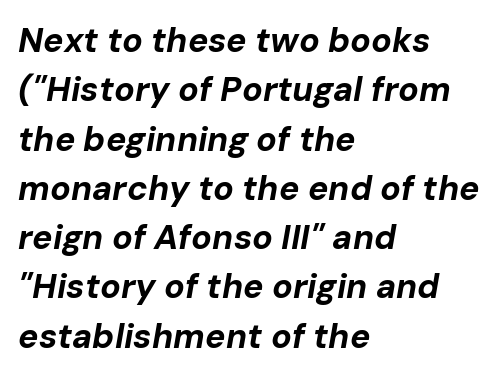
Unmarked baselines from the first word to the last. Compared with ordinary roman type, these characters are visibly tilted. A classic flush-left, rag-right setting is used for this passage. The type is set solid horizontally, with unmodified tracking. This sample keeps an unexceptional amount of space between lines. These lines are rendered in a variable-pitch font.
